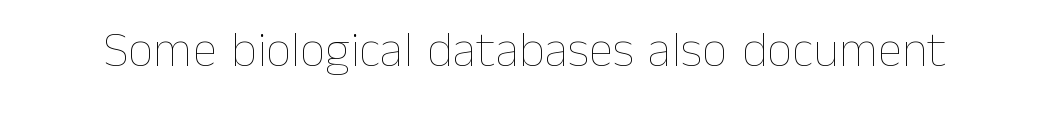
In terms of posture, this sample is upright. The face used here is proportionally spaced, like ordinary book or web type. Letters rest on an invisible, unmarked baseline. Caption: face not bold, strokes unweighted.
